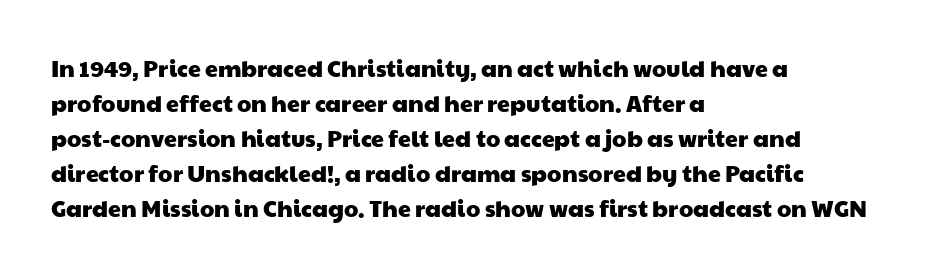
Q: Is the text underlined? A: No.
Q: How is the paragraph aligned? A: Left-aligned.
Q: Is the spacing between letters normal or unusually wide? A: Normal.
Q: Is the spacing between lines tight, normal or loose? A: Normal.
